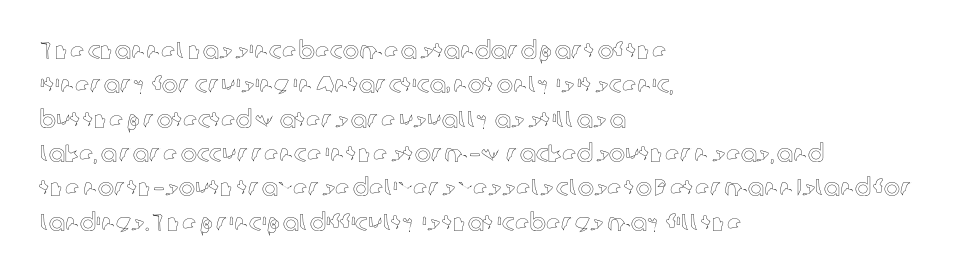
The rows are spaced the way most documents space them. Italic: no, the glyphs are upright roman. Reading down the block, your eye returns to a fixed left position each line. The words here are not underlined. Nothing unusual about the tracking: characters are spaced as the font intends.
